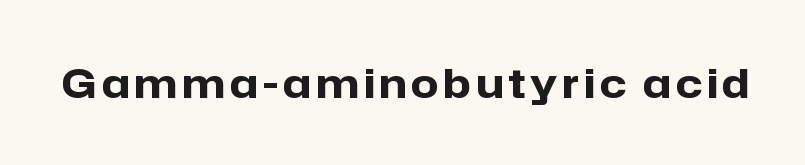
The image shows 40 px heavy sans-serif type, upright; set not underlined; low stroke contrast and a medium x-height.
